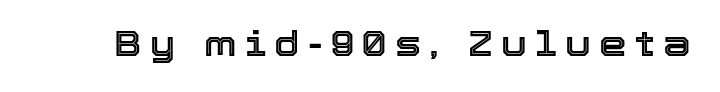
{"italic": "no", "width": "normal", "x_height": "medium", "monospaced": "no", "underline": "no", "letter_spacing": "wide", "letter_spacing_em": 0.24, "glyph_px": 35}
